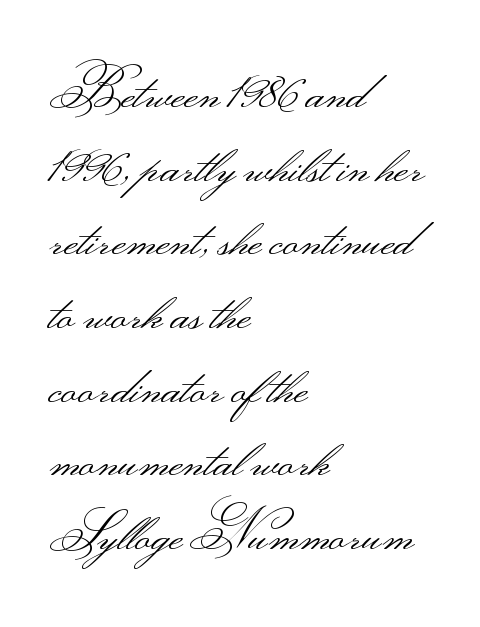
Q: Is the text bold? A: No.
Q: Is the text italic (slanted)? A: Yes.
Q: Is the typeface a serif or a sans-serif typeface? A: Sans-serif.
Q: Is the text underlined? A: No.
Q: How is the paragraph aligned? A: Left-aligned.
Q: Is the spacing between letters normal or unusually wide? A: Normal.
Q: Is the spacing between lines tight, normal or loose? A: Normal.
Q: Width (condensed, normal, or wide)? A: Wide.
Q: Stroke contrast? A: Medium.
Q: Monospaced? A: No.
